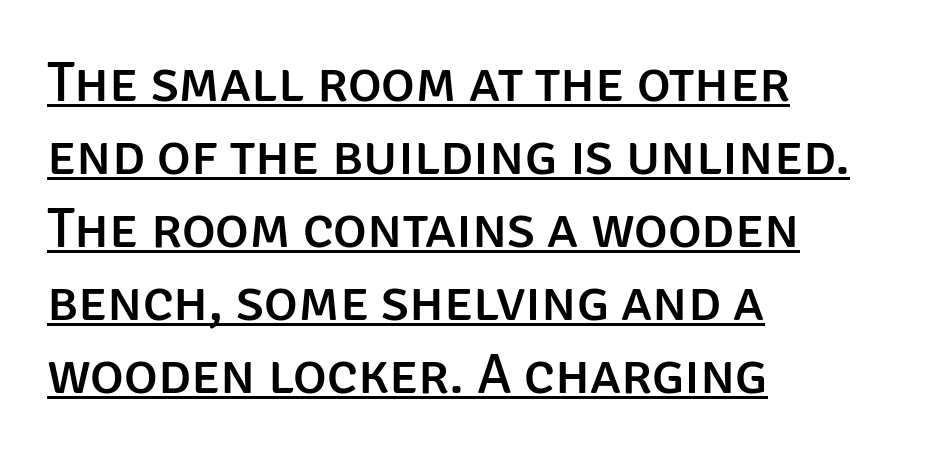
These lines were composed using upright roman letters. These lines are composed in type without serifs. Is there much room between lines? A standard amount, neither cramped nor airy. The passage is arranged the way most books set body copy — flush left. The rendering keeps characters at their native spacing.
